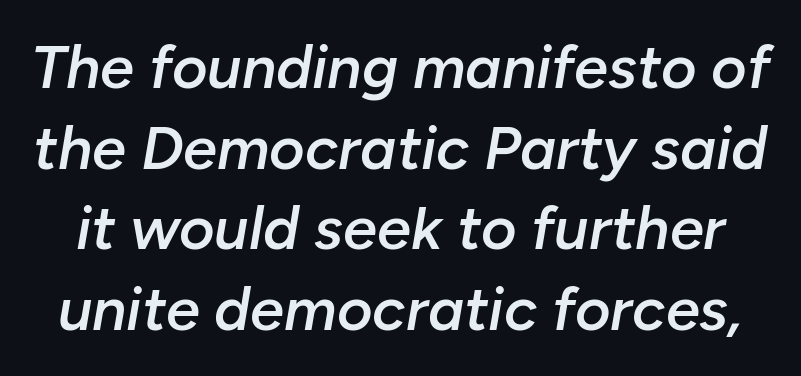
Q: Is the text bold? A: Semi-bold.
Q: Is the text italic (slanted)? A: Yes, it leans right by about 10 degrees.
Q: Is the text underlined? A: No.
Q: Is the spacing between letters normal or unusually wide? A: Normal.
Q: Is the spacing between lines tight, normal or loose? A: Normal.
Q: Width (condensed, normal, or wide)? A: Normal.
Q: Stroke contrast? A: Low.
Q: x-height? A: Medium.
Q: Monospaced? A: No.
